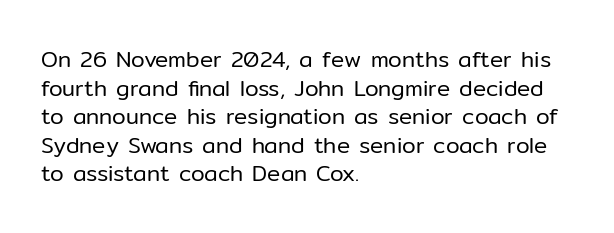
The image shows 22 px text type, upright; set left-aligned, normal line spacing (1.3x), normal letter spacing, not underlined.
